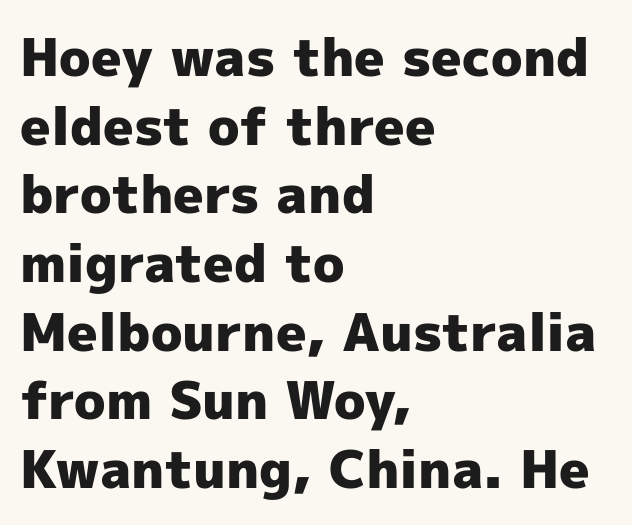
Interline gaps are of average width in this sample. Anything drawn beneath the words? Only blank space. Which margin do the lines hug? The left one — the right edge is uneven. You could call the tracking neutral — neither tight nor loose. In terms of letterform style, serifs are entirely absent. In terms of weight, the rendering is a true, heavy bold.
